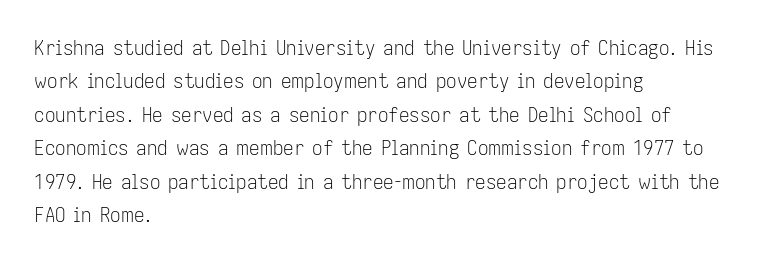
How would I describe the line gaps? Plain and ordinary. Weight: in the light-to-regular range. The type is set solid horizontally, with unmodified tracking. The lines are quadded left.
